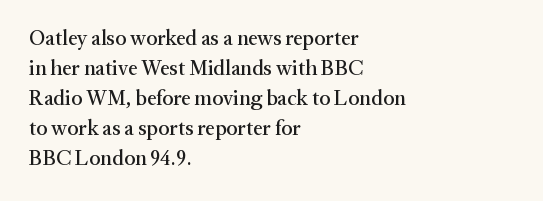
The image shows 21 px text type, upright; set left-aligned, normal line spacing (1.43x), normal letter spacing, not underlined.
